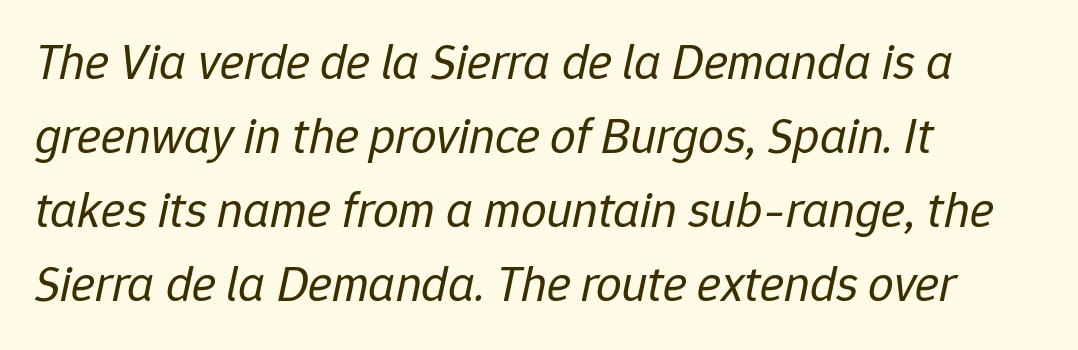
{"italic": "yes", "lean": "right", "slant_degrees": 12, "bold": "no", "weight": "regular", "width": "normal", "stroke_contrast": "low", "x_height": "medium", "monospaced": "no", "underline": "no", "align": "left", "line_spacing": "normal", "line_spacing_ratio": 1.45, "letter_spacing": "normal", "letter_spacing_em": 0.0, "glyph_px": 51}
